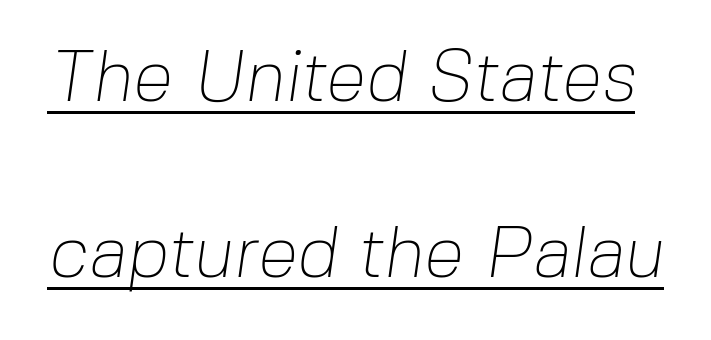
Q: Is the text bold? A: No.
Q: Is the typeface a serif or a sans-serif typeface? A: Sans-serif.
Q: Is the text underlined? A: Yes.
Q: Is the spacing between letters normal or unusually wide? A: Normal.
Q: Is the spacing between lines tight, normal or loose? A: Loose.
Q: Width (condensed, normal, or wide)? A: Normal.
Q: Stroke contrast? A: Low.
Q: x-height? A: Medium.
Q: Monospaced? A: No.
